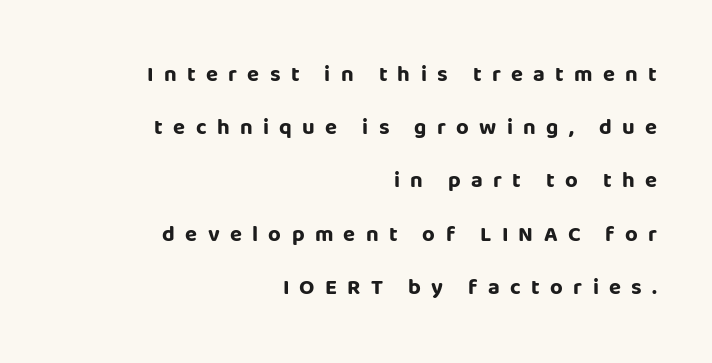
This sample is right-justified, so line beginnings fall wherever the words allow. Posture: vertical. Does the leading feel generous? Absolutely, it's lavish. The space directly below the letters is spotless. Strokes here are thick enough to call this a true bold. Between one letter and the next there's a generous, obvious gap.
